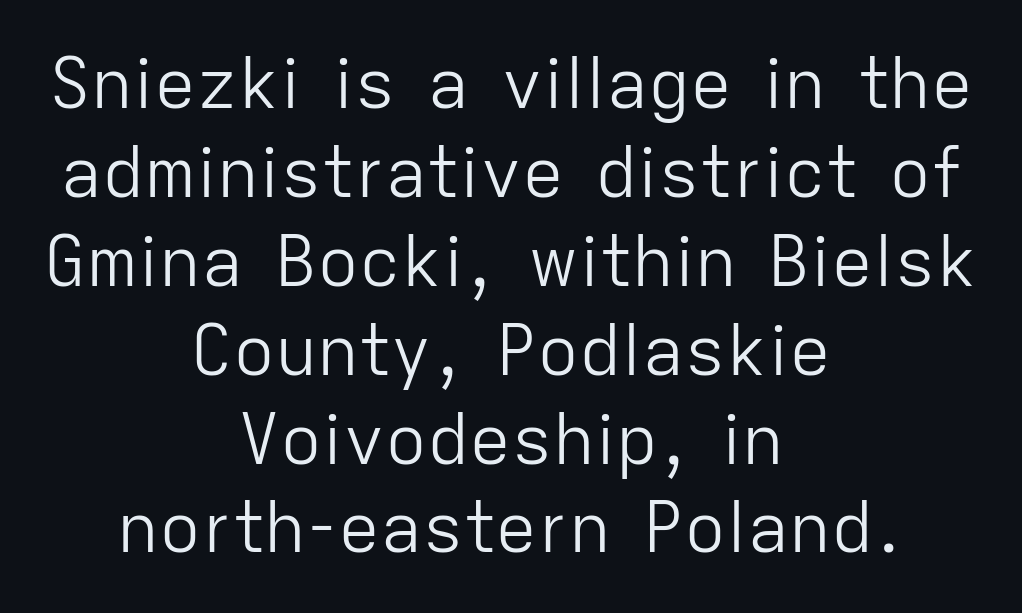
Q: Is the text bold? A: No.
Q: Is the text italic (slanted)? A: No, it is upright.
Q: Is the typeface a serif or a sans-serif typeface? A: Sans-serif.
Q: Is the text underlined? A: No.
Q: How is the paragraph aligned? A: Centered.
Q: Is the spacing between letters normal or unusually wide? A: Normal.
Q: Is the spacing between lines tight, normal or loose? A: Normal.
Q: Width (condensed, normal, or wide)? A: Normal.
Q: Stroke contrast? A: Low.
Q: x-height? A: Medium.
Q: Monospaced? A: No.
